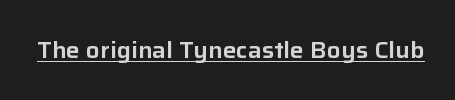
{"italic": "no", "underline": "yes", "letter_spacing": "normal", "letter_spacing_em": 0.0, "glyph_px": 23}
